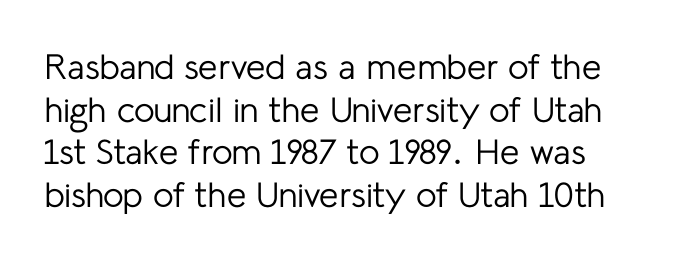
The image shows 35 px regular-weight sans-serif type, upright; set left-aligned, line spacing 1.22x, normal letter spacing, not underlined; low stroke contrast and a medium x-height.
